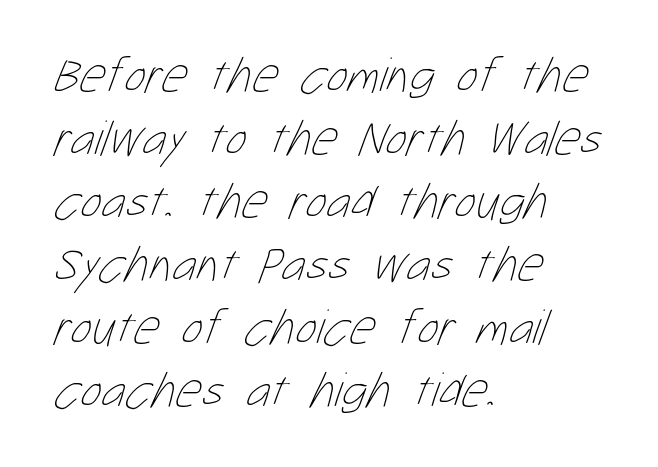
You could not count columns in this text — the font is proportionally spaced. The typeface has the unassuming heft of standard copy or less. The type is set solid horizontally, with unmodified tracking. Clear beneath every line of the passage.
